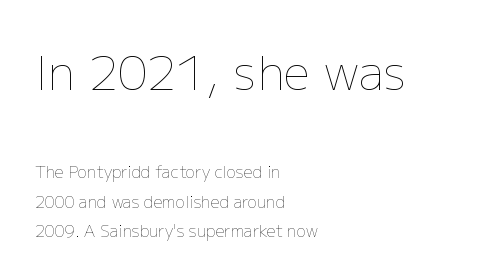
The image shows 47 px thin type, upright; set left-aligned, line spacing 1.84x, normal letter spacing, not underlined; the first (top) block is 2.94x larger; low stroke contrast and a medium x-height.
